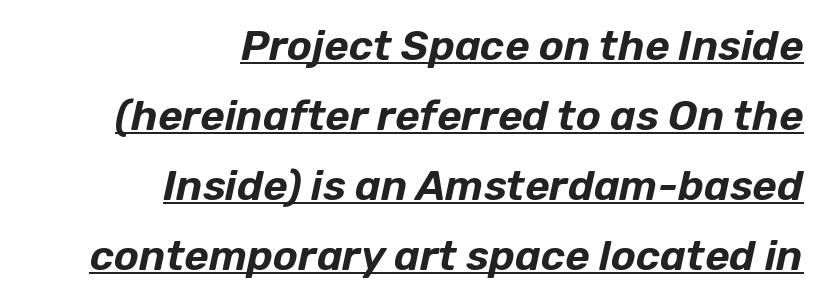
{"italic": "yes", "lean": "right", "slant_degrees": 12, "width": "normal", "stroke_contrast": "low", "x_height": "medium", "monospaced": "no", "underline": "yes", "align": "right", "line_spacing": "normal", "line_spacing_ratio": 1.67, "letter_spacing": "normal", "letter_spacing_em": 0.0, "glyph_px": 42}
